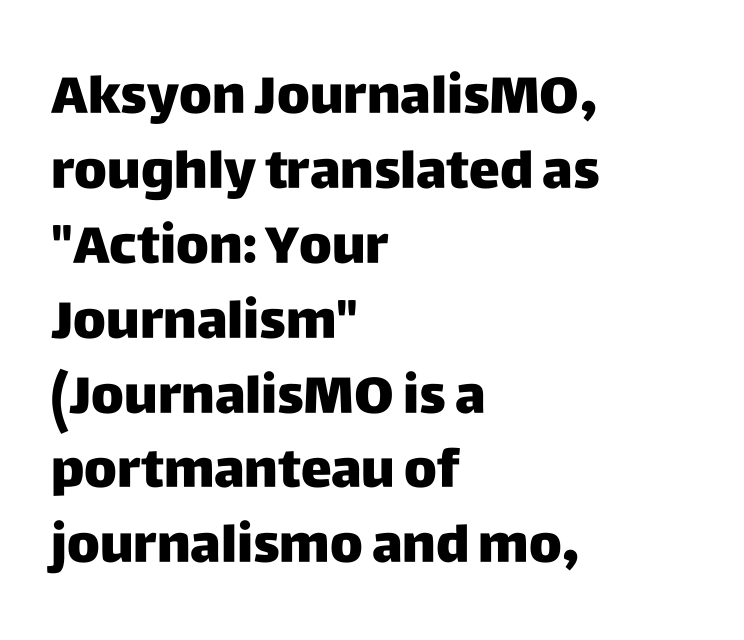
The image shows 52 px sans-serif type, upright; set left-aligned, normal line spacing (1.44x), normal letter spacing, not underlined; low stroke contrast and a large x-height.
